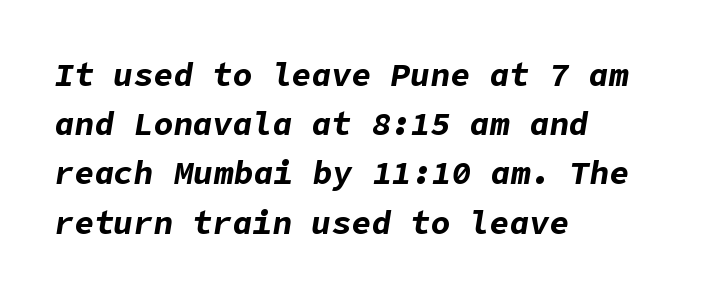
{"italic": "yes", "lean": "right", "slant_degrees": 9, "bold": "yes", "weight": "bold", "width": "normal", "stroke_contrast": "low", "x_height": "medium", "underline": "no", "align": "left", "line_spacing": "normal", "line_spacing_ratio": 1.49, "letter_spacing": "normal", "letter_spacing_em": 0.0, "glyph_px": 33}
